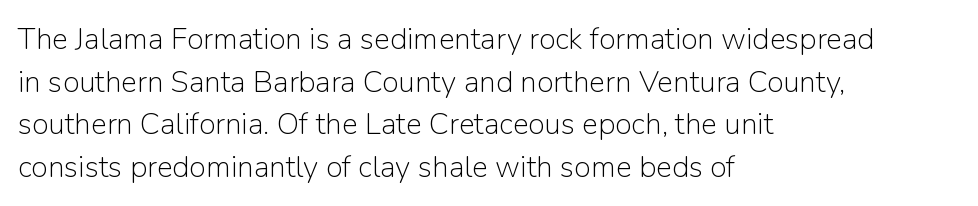
The image shows 30 px light sans-serif type, upright; set left-aligned, normal line spacing (1.42x), normal letter spacing, not underlined; low stroke contrast and a medium x-height.
